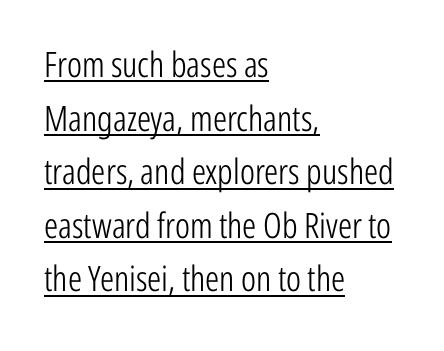
Compared with a centered layout, this one pins lines to the left instead. This rendering features underlined lettering. A typesetter would label this face a sans. Whoever set this chose a conventional vertical rhythm. Summary of weight: not heavy and not bold.
